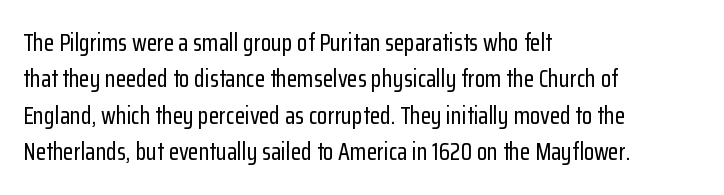
{"italic": "no", "underline": "no", "align": "left", "line_spacing": "normal", "line_spacing_ratio": 1.52, "letter_spacing": "normal", "letter_spacing_em": 0.0, "glyph_px": 24}
